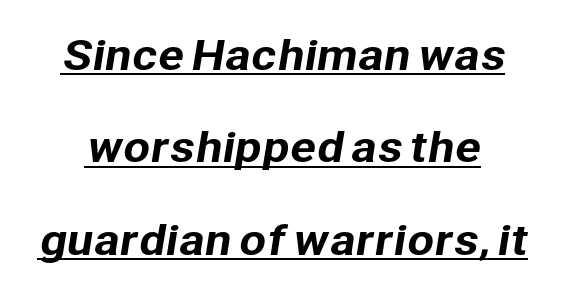
Q: Is the typeface a serif or a sans-serif typeface? A: Sans-serif.
Q: Is the text underlined? A: Yes.
Q: Is the spacing between letters normal or unusually wide? A: Normal.
Q: Is the spacing between lines tight, normal or loose? A: Loose.
Q: Width (condensed, normal, or wide)? A: Normal.
Q: Stroke contrast? A: Low.
Q: x-height? A: Medium.
Q: Monospaced? A: No.
